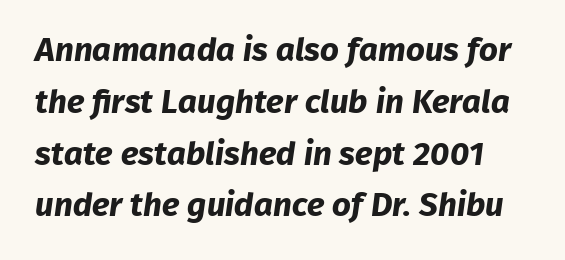
Q: Is the text bold? A: Yes.
Q: Is the typeface a serif or a sans-serif typeface? A: Sans-serif.
Q: Is the text underlined? A: No.
Q: Is the spacing between letters normal or unusually wide? A: Normal.
Q: Is the spacing between lines tight, normal or loose? A: Normal.
Q: Width (condensed, normal, or wide)? A: Normal.
Q: Stroke contrast? A: Low.
Q: x-height? A: Medium.
Q: Monospaced? A: No.
